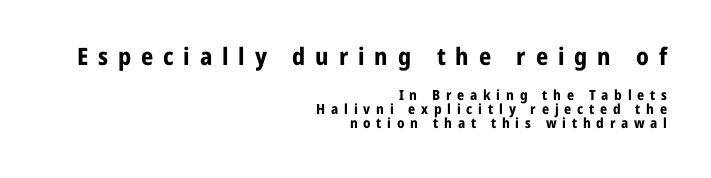
Q: Is the text bold? A: Yes.
Q: Is the text italic (slanted)? A: No, it is upright.
Q: Is the text underlined? A: No.
Q: How is the paragraph aligned? A: Right-aligned.
Q: Is the spacing between letters normal or unusually wide? A: Unusually wide.
Q: Is the spacing between lines tight, normal or loose? A: Tight.
Q: Which block of text is set in a larger size, the first (top) or the second (bottom)? A: The first (top) one.
